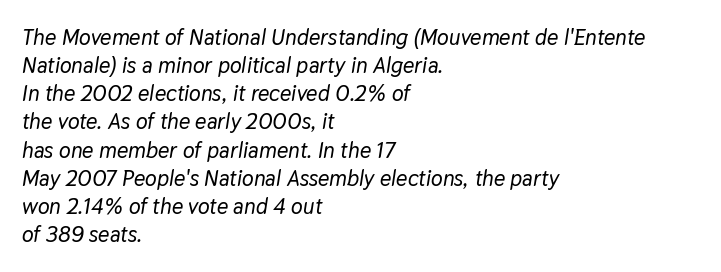
{"italic": "yes", "lean": "right", "slant_degrees": 9, "underline": "no", "align": "left", "line_spacing": "normal", "line_spacing_ratio": 1.28, "letter_spacing": "normal", "letter_spacing_em": 0.0, "glyph_px": 22}
